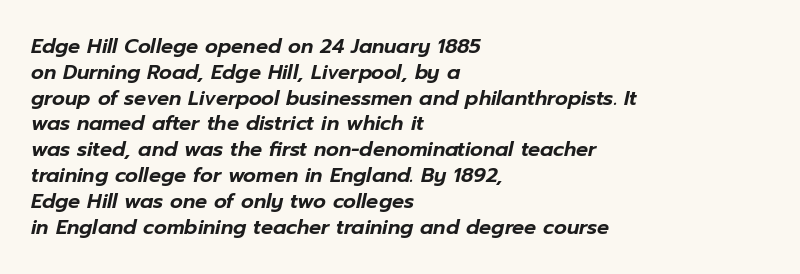
The space directly below the letters is spotless. The paragraph shown leans on its left margin. These lines keep a tight, regular rhythm from letter to letter. The space between consecutive lines is moderate. This is oblique type, the kind used for emphasis or titles.
